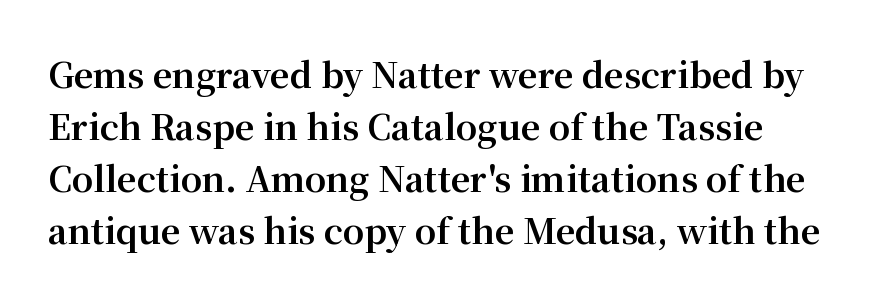
The image shows 34 px bold serif type, upright; set normal line spacing (1.53x), normal letter spacing, not underlined; medium stroke contrast and a medium x-height.
